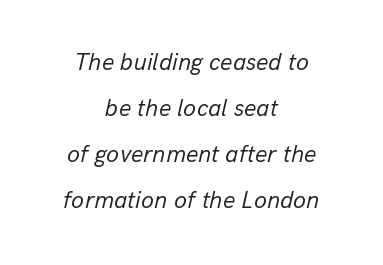
Q: Is the text bold? A: No.
Q: Is the text italic (slanted)? A: Yes, it leans right by about 13 degrees.
Q: Is the text underlined? A: No.
Q: How is the paragraph aligned? A: Centered.
Q: Is the spacing between letters normal or unusually wide? A: Normal.
Q: Is the spacing between lines tight, normal or loose? A: Loose.
